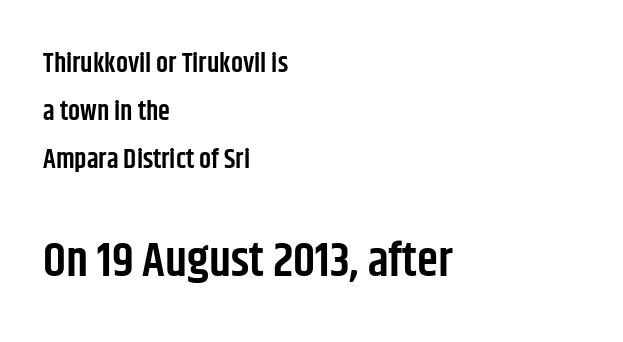
As a designer I'd log this as weight 600, semibold. This rendering uses left alignment, leaving the right contour irregular. Serif or sans? Sans — the stroke terminals are bare. The space beneath each line is pristine and unruled. The passage shown begins with its smaller block and ends with its larger one.
